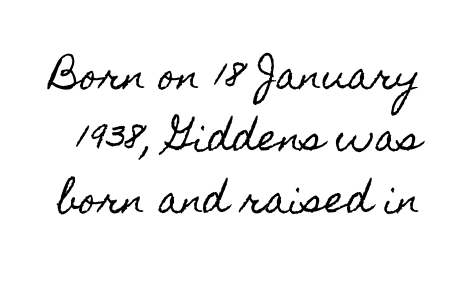
Varying glyph widths throughout — classic text-font behaviour. Characters follow at the spacing the type designer built in. Words float on clear page, feet unadorned.
